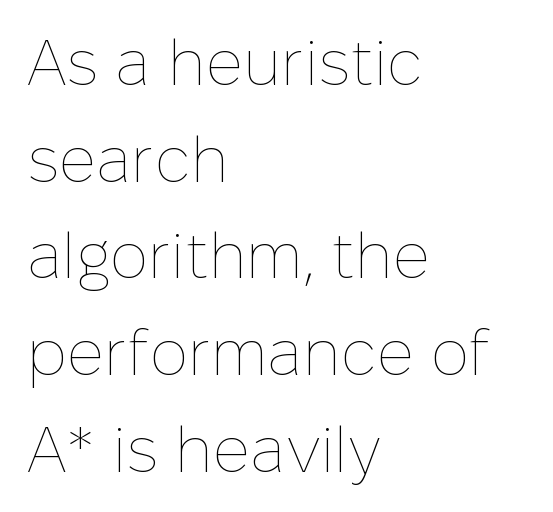
The letters look calm and open, with moderate or lighter stems. Where is the straight margin? On the left. Each letter keeps its own natural width here, so spacing adapts to shape. In terms of leading, this rendering sits right in the middle. Nobody touched the tracking dial on this one. The foot of each line stays bare and open.
